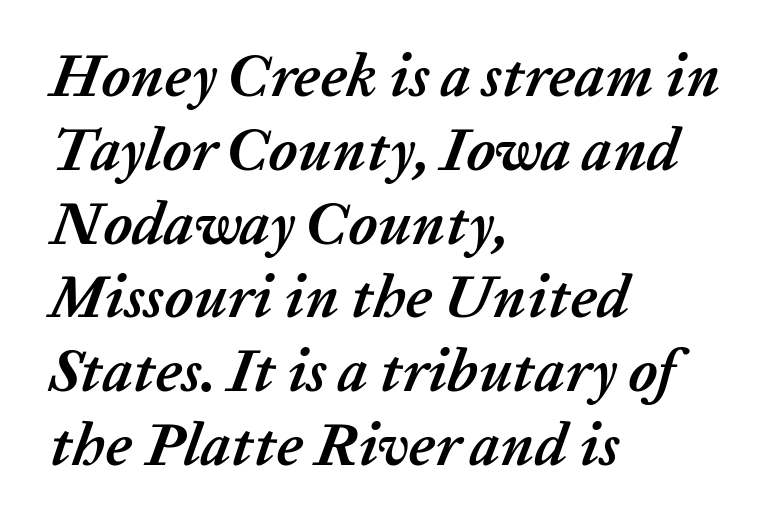
The image shows 60 px semibold type, italic (leaning right); set left-aligned, line spacing 1.23x, normal letter spacing, not underlined; low stroke contrast and a medium x-height.
